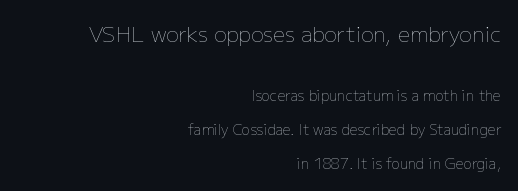
Q: Is the text bold? A: No.
Q: Is the text italic (slanted)? A: No, it is upright.
Q: Is the text underlined? A: No.
Q: How is the paragraph aligned? A: Right-aligned.
Q: Is the spacing between letters normal or unusually wide? A: Normal.
Q: Is the spacing between lines tight, normal or loose? A: Loose.
Q: Which block of text is set in a larger size, the first (top) or the second (bottom)? A: The first (top) one.
